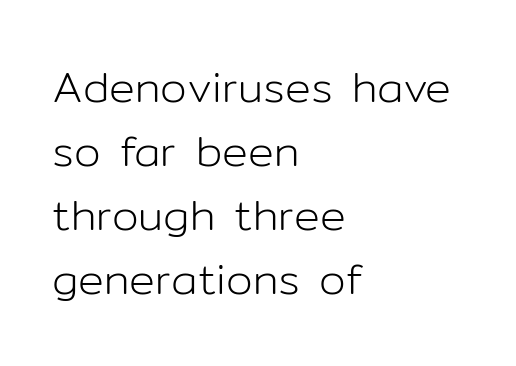
Weight: in the light-to-regular range. This sample uses a sans-serif face. Any mark beneath the type? The region is blank. These lines sit exactly where default settings would place them. These lines are rendered in a variable-pitch font. The paragraph has a hard left edge and a soft right edge.
